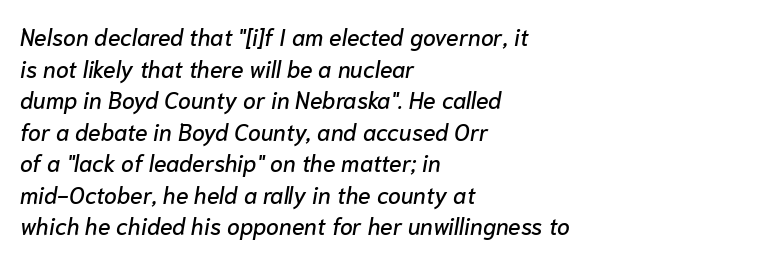
The image shows 23 px text type, italic (leaning right); set left-aligned, normal line spacing (1.37x), normal letter spacing, not underlined.
